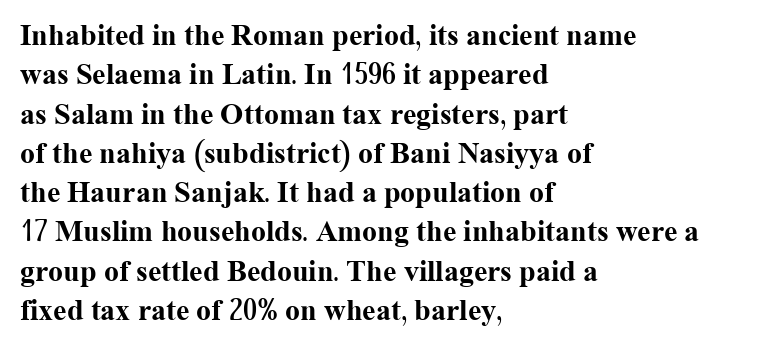
The image shows 30 px bold serif type, upright; set left-aligned, normal line spacing (1.31x), normal letter spacing, not underlined; medium stroke contrast and a medium x-height.
